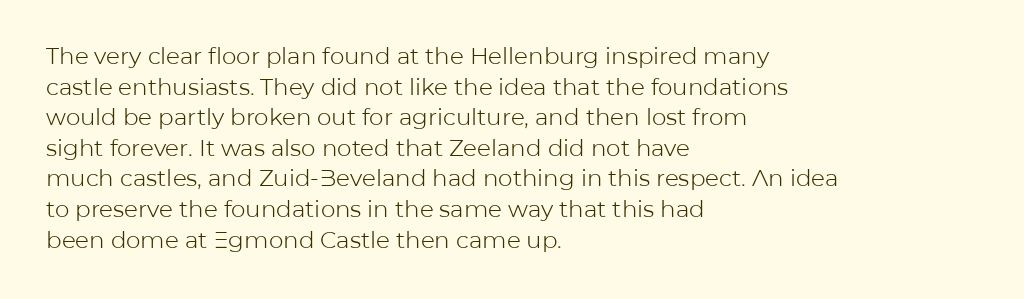
Vertical spacing — default. The text block is weighted toward the left margin, trailing off unevenly rightward. The baseline area is clear. These lines keep a tight, regular rhythm from letter to letter. No extra ink here — the face is not bold.
